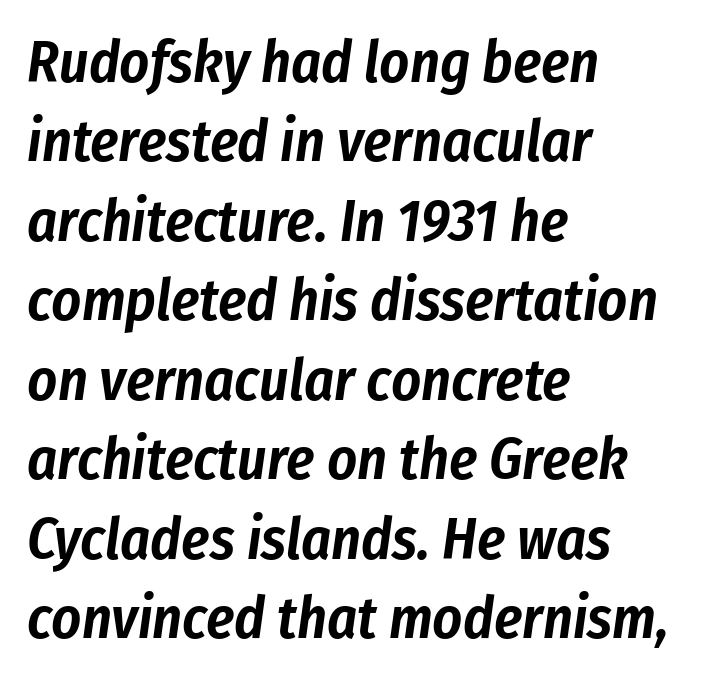
Q: Is the text italic (slanted)? A: Yes, it leans right by about 8 degrees.
Q: Is the text underlined? A: No.
Q: How is the paragraph aligned? A: Left-aligned.
Q: Is the spacing between letters normal or unusually wide? A: Normal.
Q: Is the spacing between lines tight, normal or loose? A: Normal.
Q: Width (condensed, normal, or wide)? A: Condensed.
Q: Stroke contrast? A: Low.
Q: x-height? A: Medium.
Q: Monospaced? A: No.
